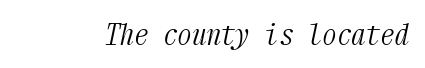
Check where the strokes stop: tiny serifs finish them off. The type is set solid horizontally, with unmodified tracking. Each row of text sits above clean, open space. Think of a typewriter: that constant character pitch is what you see here. The typeface has the unassuming heft of standard copy or less. Notice how the stems are inclined rather than vertical — that's the hallmark of italics.
